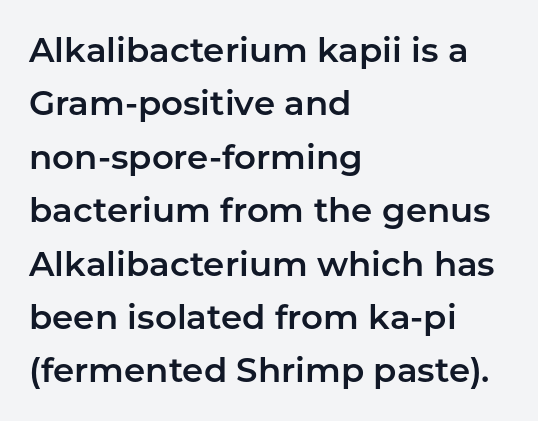
Q: Is the text italic (slanted)? A: No, it is upright.
Q: Is the typeface a serif or a sans-serif typeface? A: Sans-serif.
Q: Is the text underlined? A: No.
Q: How is the paragraph aligned? A: Left-aligned.
Q: Is the spacing between letters normal or unusually wide? A: Normal.
Q: Is the spacing between lines tight, normal or loose? A: Normal.
Q: Width (condensed, normal, or wide)? A: Normal.
Q: Stroke contrast? A: Low.
Q: x-height? A: Medium.
Q: Monospaced? A: No.
